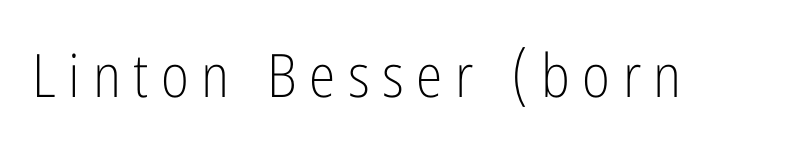
Nope, no serifs anywhere on these letters. The words here are not underlined. The passage shown is not bold in any degree. A roman cut, with each character standing at attention. Here the designer chose a conventional face with non-uniform glyph widths.
